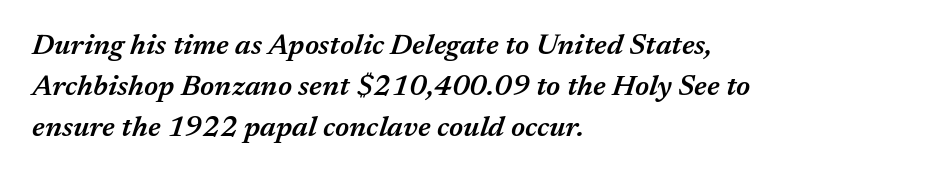
The image shows 29 px semibold type, italic (leaning right); set left-aligned, normal line spacing (1.42x), normal letter spacing, not underlined; medium stroke contrast and a medium x-height.
